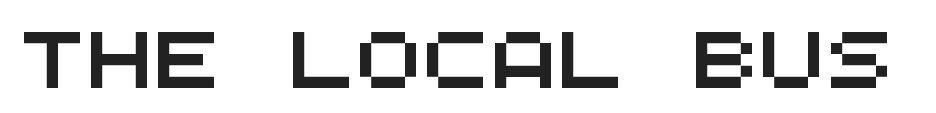
Q: Is the typeface a serif or a sans-serif typeface? A: Sans-serif.
Q: Is the text underlined? A: No.
Q: Is the spacing between letters normal or unusually wide? A: Normal.
Q: Width (condensed, normal, or wide)? A: Wide.
Q: Stroke contrast? A: Medium.
Q: x-height? A: Large.
Q: Monospaced? A: Yes.
